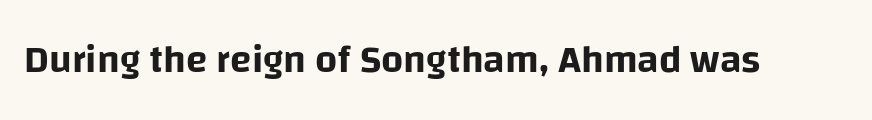
The image shows 39 px sans-serif type, upright; set normal letter spacing, not underlined; low stroke contrast and a large x-height.
